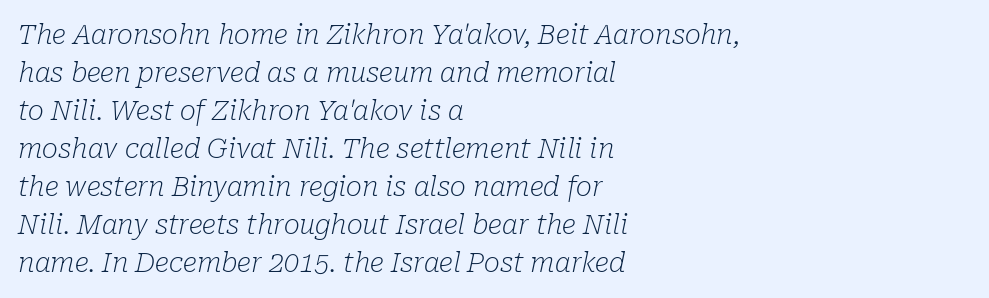
{"italic": "yes", "lean": "right", "slant_degrees": 10, "bold": "no", "underline": "no", "align": "left", "line_spacing": "normal", "line_spacing_ratio": 1.41, "letter_spacing": "normal", "letter_spacing_em": 0.0, "glyph_px": 27}
